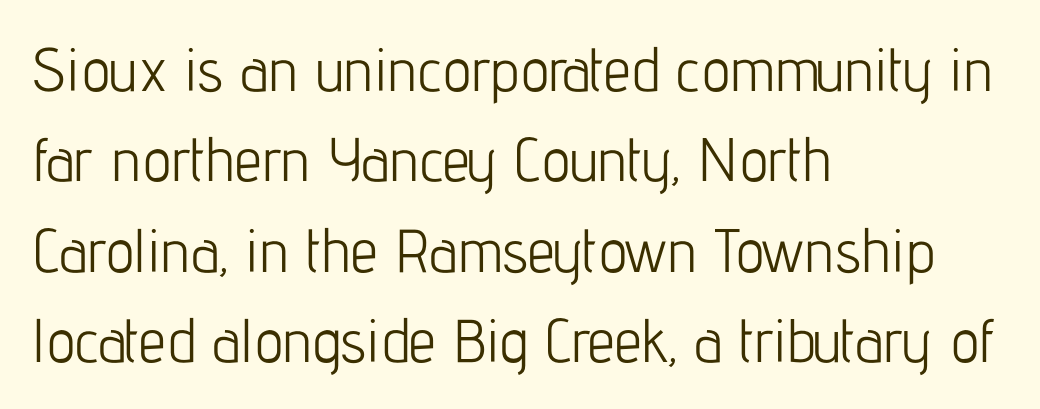
The image shows 61 px light, condensed sans-serif type, upright; set left-aligned, normal line spacing (1.48x), normal letter spacing, not underlined; low stroke contrast and a medium x-height.
